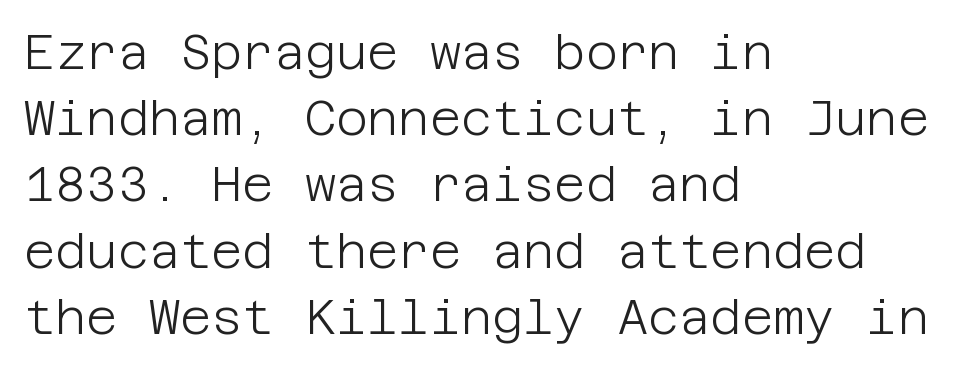
Q: Is the text bold? A: No.
Q: Is the text italic (slanted)? A: No, it is upright.
Q: Is the typeface a serif or a sans-serif typeface? A: Sans-serif.
Q: Is the text underlined? A: No.
Q: How is the paragraph aligned? A: Left-aligned.
Q: Is the spacing between letters normal or unusually wide? A: Normal.
Q: Is the spacing between lines tight, normal or loose? A: Normal.
Q: Width (condensed, normal, or wide)? A: Normal.
Q: Stroke contrast? A: Low.
Q: x-height? A: Large.
